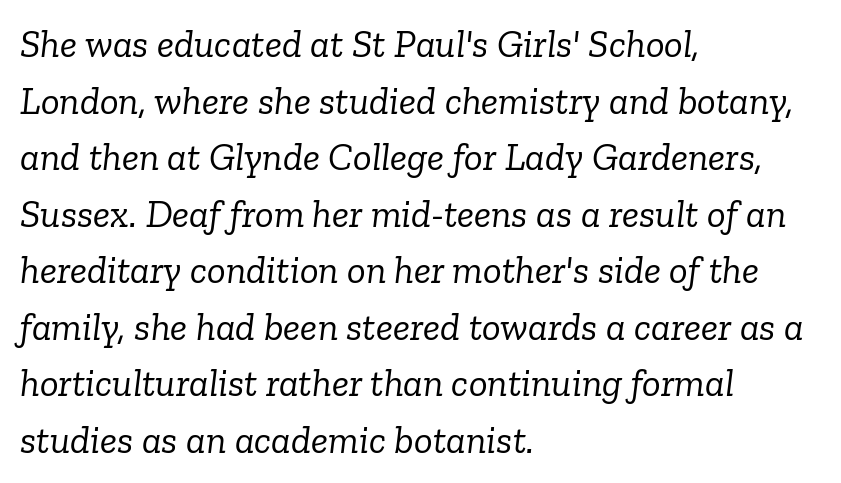
{"serif": "yes", "italic": "yes", "lean": "right", "slant_degrees": 6, "bold": "no", "weight": "light", "width": "normal", "stroke_contrast": "low", "x_height": "medium", "monospaced": "no", "underline": "no", "align": "left", "line_spacing": "normal", "line_spacing_ratio": 1.45, "letter_spacing": "normal", "letter_spacing_em": 0.0, "glyph_px": 39}
